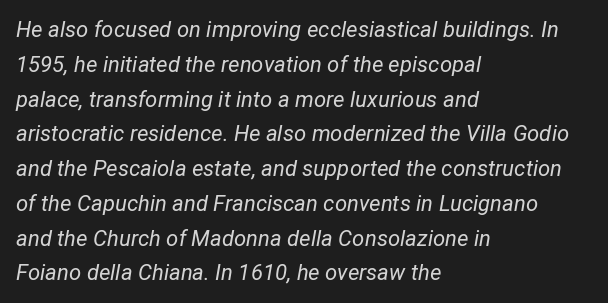
Italic? Definitely — the glyphs are oblique. Summary of weight: not heavy and not bold. Any mark beneath the type? The region is blank. Short and long lines alike share a common starting point at left.
